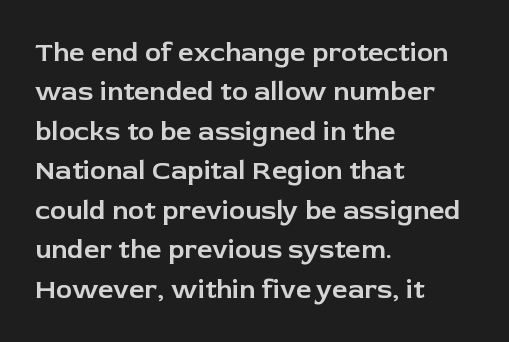
{"italic": "no", "underline": "no", "align": "left", "line_spacing": "normal", "line_spacing_ratio": 1.46, "letter_spacing": "normal", "letter_spacing_em": 0.0, "glyph_px": 27}
